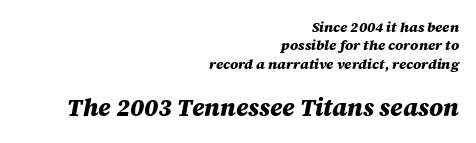
{"italic": "yes", "lean": "right", "slant_degrees": 12, "bold": "yes", "underline": "no", "align": "right", "line_spacing": "normal", "line_spacing_ratio": 1.31, "letter_spacing": "normal", "letter_spacing_em": 0.0, "larger_block": "second", "size_ratio": 1.71, "glyph_px": 24}
